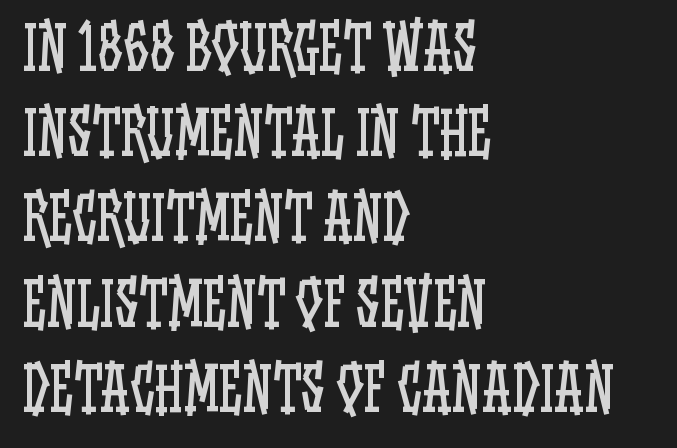
{"italic": "no", "bold": "no", "weight": "regular", "width": "condensed", "stroke_contrast": "low", "x_height": "large", "monospaced": "no", "underline": "no", "align": "left", "line_spacing": "normal", "line_spacing_ratio": 1.42, "letter_spacing": "normal", "letter_spacing_em": 0.0, "glyph_px": 60}
